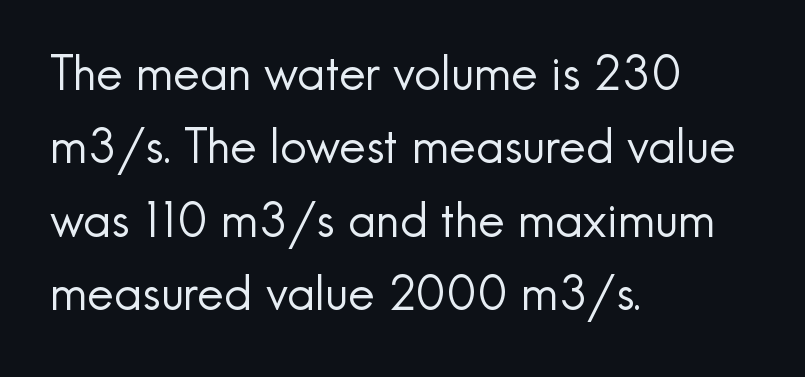
The image shows 47 px regular-weight sans-serif type, upright; set left-aligned, normal line spacing (1.56x), normal letter spacing, not underlined; a small x-height.
